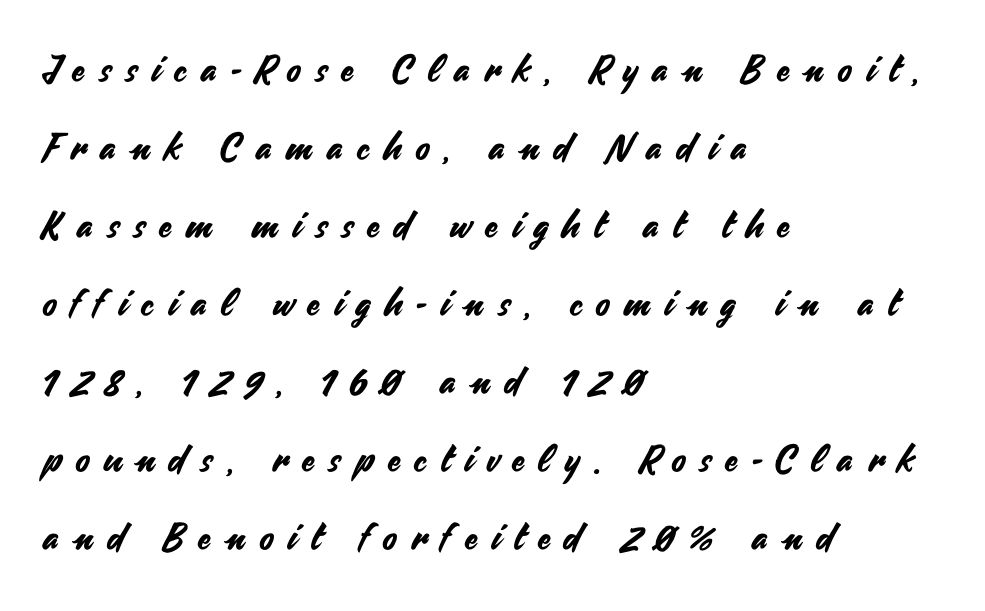
{"serif": "no", "width": "normal", "stroke_contrast": "medium", "x_height": "small", "monospaced": "no", "underline": "no", "align": "left", "line_spacing": "loose", "line_spacing_ratio": 2.11, "letter_spacing": "wide", "letter_spacing_em": 0.39, "glyph_px": 37}
